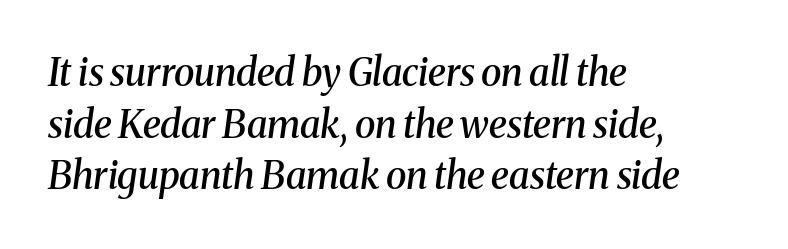
I'd describe the lettering as semibold — firm but not a full bold. Alignment: flush left. Characters are canted at an angle relative to the baseline's perpendicular. Students, observe: this is what conventionally led text looks like.
